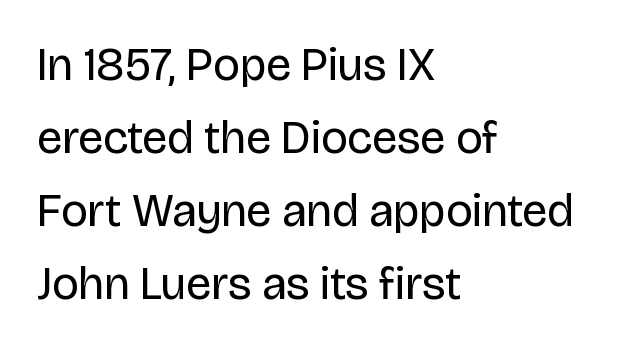
These lines sit exactly where default settings would place them. Letter spacing: default. I'd call this a sans setting — the letters go barefoot. Notice how the passage keeps a crisp vertical edge on the left only. Note the varied advance widths — an 'i' is clearly narrower than an 'm'. Check under the words: just untouched page.
